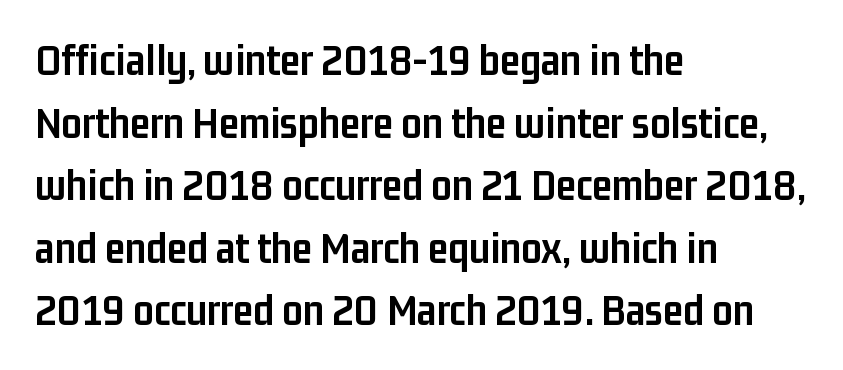
Here the glyphs are tracked normally, forming tight word shapes. Here the designer chose a conventional face with non-uniform glyph widths. Underlining? Definitely not there. Grotesque or geometric, the face here clearly has no serifs. Casual observation: everything's shoved over to the left. One glance says typical: line gaps are just what's usual.
